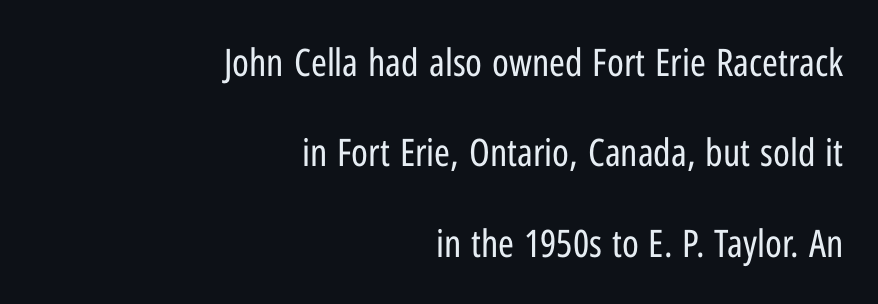
{"serif": "no", "italic": "no", "bold": "no", "weight": "regular", "width": "condensed", "stroke_contrast": "low", "x_height": "medium", "monospaced": "no", "underline": "no", "align": "right", "line_spacing": "loose", "line_spacing_ratio": 2.38, "letter_spacing": "normal", "letter_spacing_em": 0.0, "glyph_px": 38}
